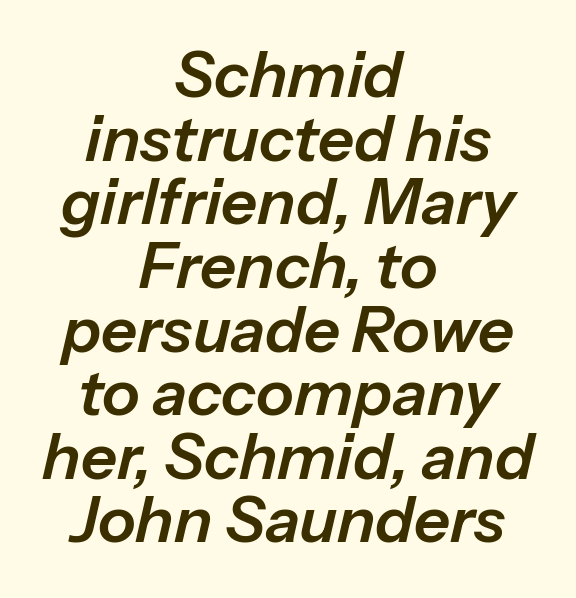
Q: Is the text italic (slanted)? A: Yes, it leans right by about 13 degrees.
Q: Is the text underlined? A: No.
Q: How is the paragraph aligned? A: Centered.
Q: Is the spacing between letters normal or unusually wide? A: Normal.
Q: Is the spacing between lines tight, normal or loose? A: Tight.
Q: Width (condensed, normal, or wide)? A: Normal.
Q: Stroke contrast? A: Low.
Q: x-height? A: Medium.
Q: Monospaced? A: No.
